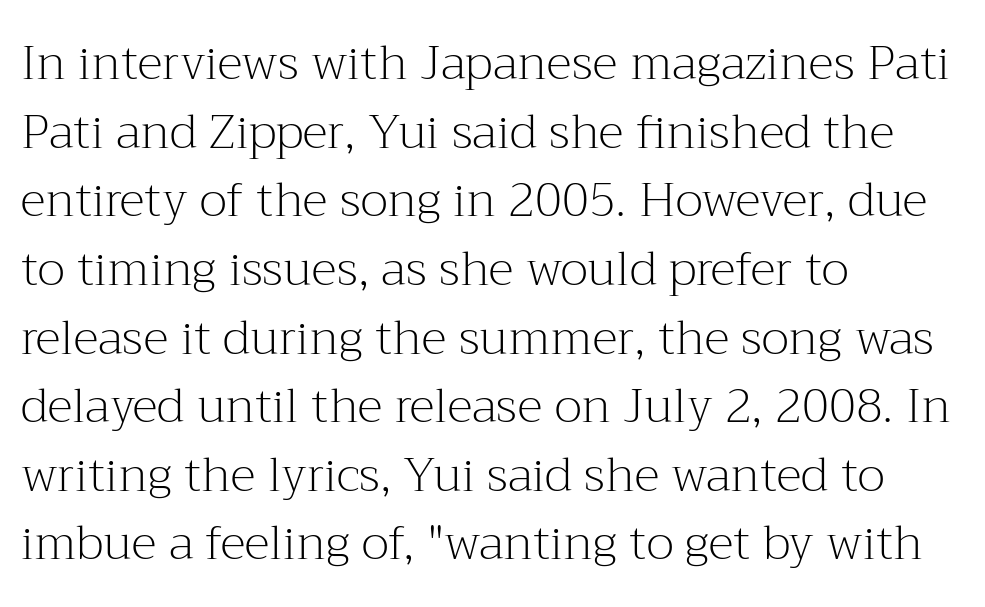
The image shows 48 px light serif type, upright; set left-aligned, normal line spacing (1.43x), normal letter spacing, not underlined; medium stroke contrast and a medium x-height.
